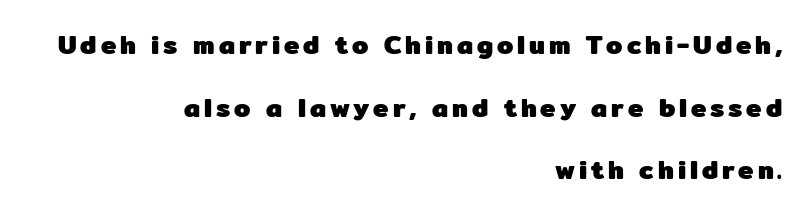
Each row of text sits above clean, open space. The characters look thick and weighty, a clear bold. Whoever set this chose breathing room over compactness in the vertical rhythm. It's the straight-up-and-down kind of type.
